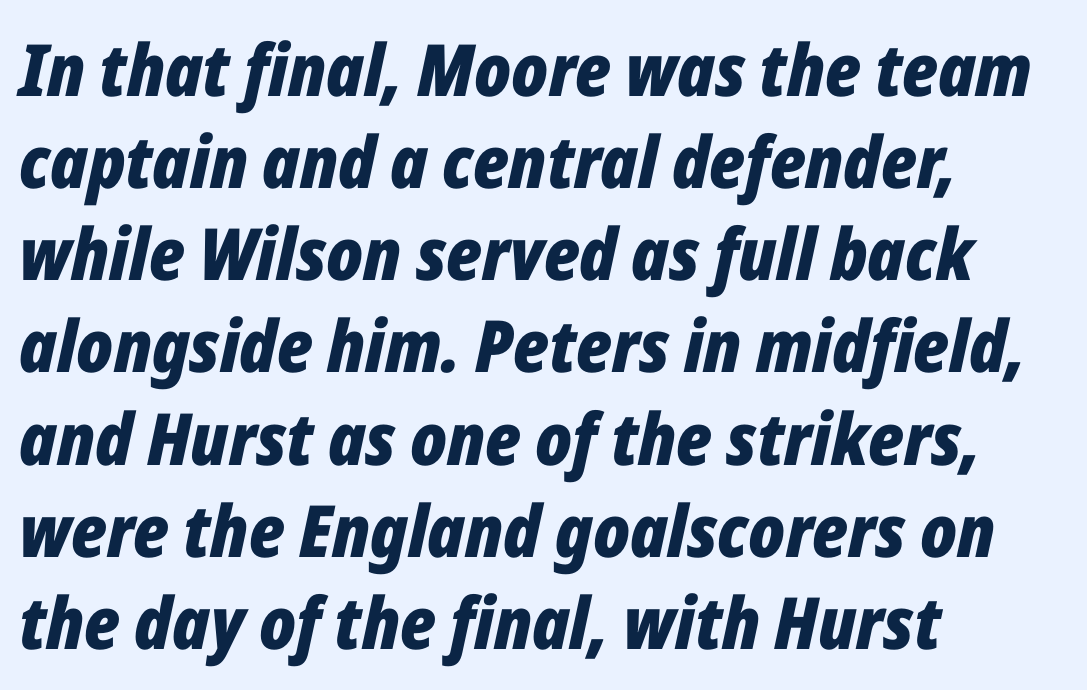
The image shows 72 px bold, condensed type, italic (leaning right); set left-aligned, normal line spacing (1.28x), normal letter spacing, not underlined; low stroke contrast and a medium x-height.
